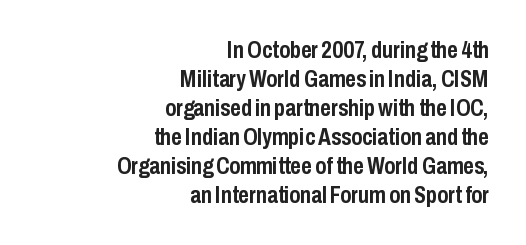
Q: Is the text bold? A: Yes.
Q: Is the text italic (slanted)? A: No, it is upright.
Q: Is the text underlined? A: No.
Q: How is the paragraph aligned? A: Right-aligned.
Q: Is the spacing between letters normal or unusually wide? A: Normal.
Q: Is the spacing between lines tight, normal or loose? A: Normal.
